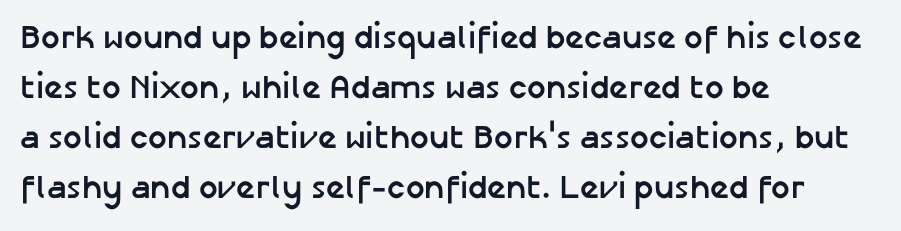
The image shows 33 px semibold sans-serif type, upright; set left-aligned, normal line spacing (1.52x), normal letter spacing, not underlined; low stroke contrast and a medium x-height.
